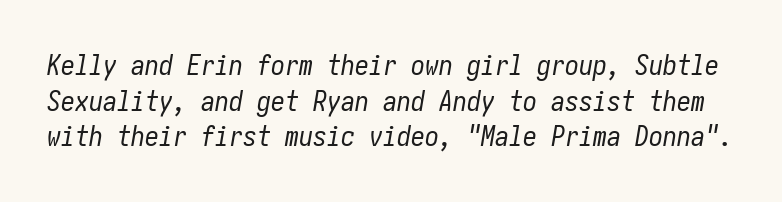
The weight would be labelled regular, book, light, or lighter still. Rendered with sloped, italic letterforms. The space directly below the letters is spotless. Leading matches the norm, producing a regular column.
